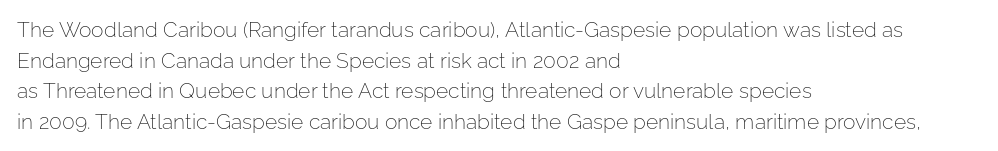
The image shows 21 px text type, upright; set left-aligned, normal line spacing (1.46x), normal letter spacing, not underlined.
